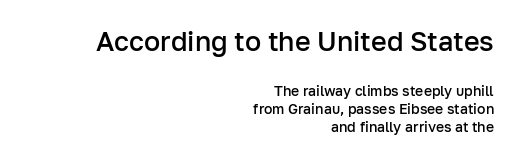
The image shows 27 px text type, upright; set right-aligned, normal line spacing (1.3x), normal letter spacing, not underlined; the first (top) block is 1.93x larger.
